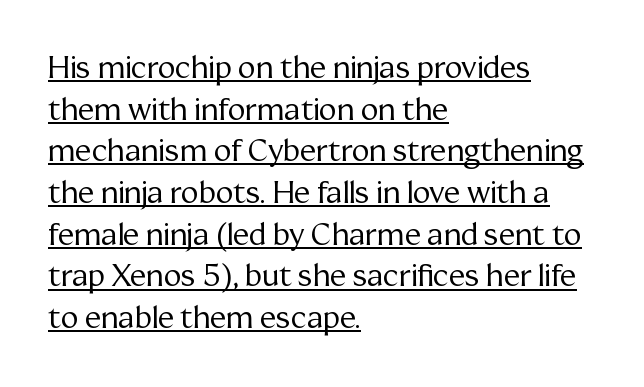
Look at the bottom of the vertical strokes: they flare into serifs here. The vertical gap from one line to the next is medium. Think of a printed novel: that variable character pitch is what you see here. The gaps between neighbouring characters are ordinary and unremarkable. No italicization has been applied; the sample stays upright.
